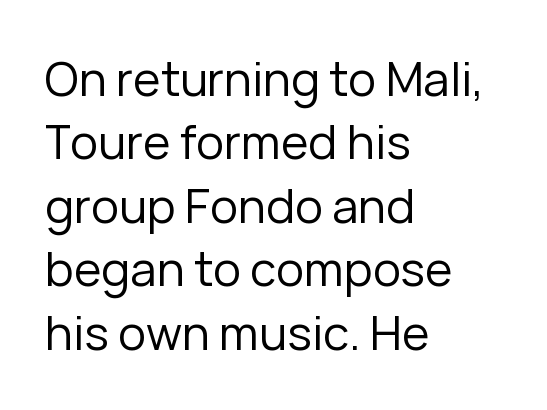
Q: Is the text bold? A: No.
Q: Is the text italic (slanted)? A: No, it is upright.
Q: Is the typeface a serif or a sans-serif typeface? A: Sans-serif.
Q: Is the text underlined? A: No.
Q: How is the paragraph aligned? A: Left-aligned.
Q: Is the spacing between letters normal or unusually wide? A: Normal.
Q: Is the spacing between lines tight, normal or loose? A: Normal.
Q: Width (condensed, normal, or wide)? A: Normal.
Q: Stroke contrast? A: Low.
Q: x-height? A: Medium.
Q: Monospaced? A: No.
